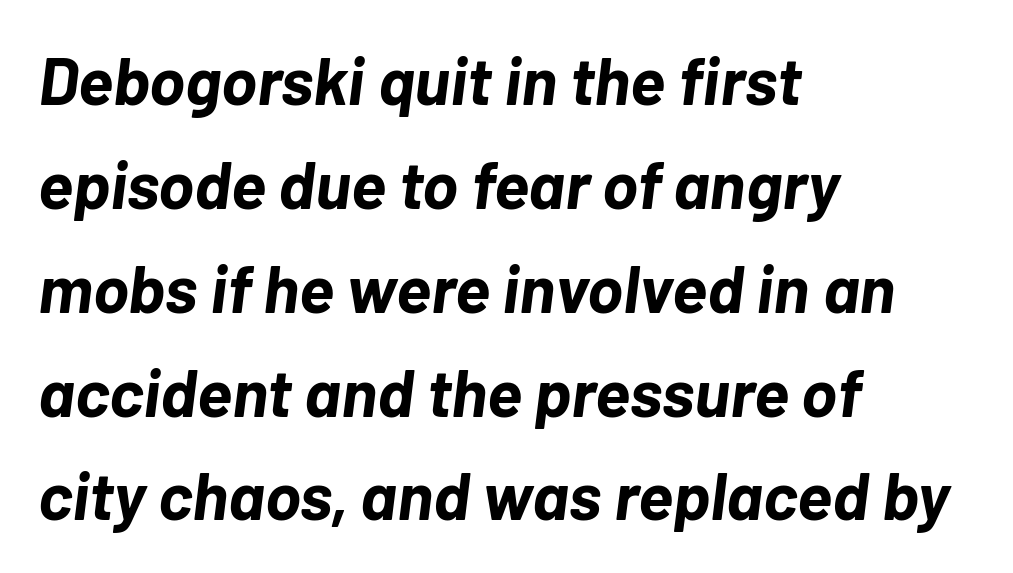
Q: Is the text bold? A: Yes.
Q: Is the text italic (slanted)? A: Yes, it leans right by about 7 degrees.
Q: Is the text underlined? A: No.
Q: How is the paragraph aligned? A: Left-aligned.
Q: Is the spacing between letters normal or unusually wide? A: Normal.
Q: Is the spacing between lines tight, normal or loose? A: Normal.
Q: Width (condensed, normal, or wide)? A: Normal.
Q: Stroke contrast? A: Low.
Q: x-height? A: Medium.
Q: Monospaced? A: No.
